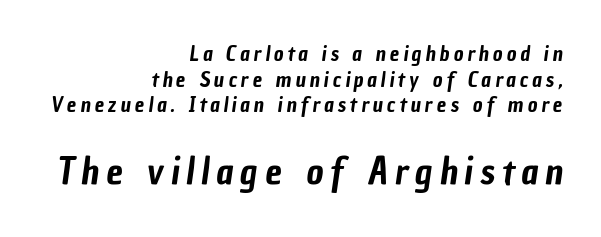
{"serif": "no", "width": "condensed", "stroke_contrast": "low", "x_height": "medium", "monospaced": "no", "underline": "no", "align": "right", "line_spacing_ratio": 1.22, "larger_block": "second", "size_ratio": 1.76, "glyph_px": 37}
